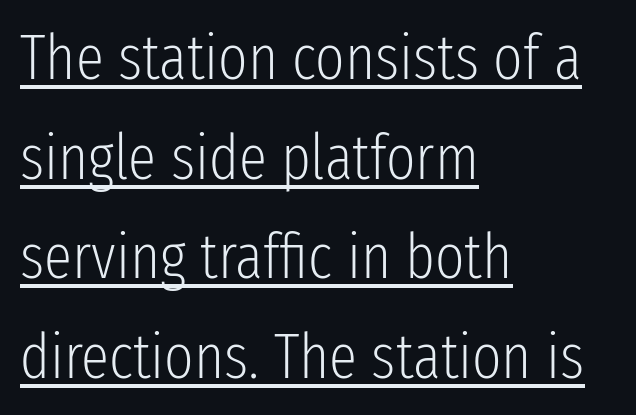
Q: Is the text bold? A: No.
Q: Is the text italic (slanted)? A: No, it is upright.
Q: Is the typeface a serif or a sans-serif typeface? A: Sans-serif.
Q: Is the text underlined? A: Yes.
Q: How is the paragraph aligned? A: Left-aligned.
Q: Is the spacing between letters normal or unusually wide? A: Normal.
Q: Is the spacing between lines tight, normal or loose? A: Normal.
Q: Width (condensed, normal, or wide)? A: Condensed.
Q: Stroke contrast? A: Low.
Q: x-height? A: Medium.
Q: Monospaced? A: No.
